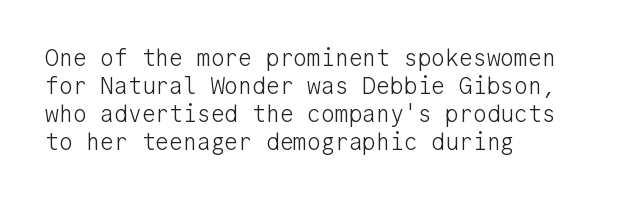
{"italic": "no", "bold": "no", "underline": "no", "align": "left", "line_spacing_ratio": 1.22, "letter_spacing": "normal", "letter_spacing_em": 0.0, "glyph_px": 23}
